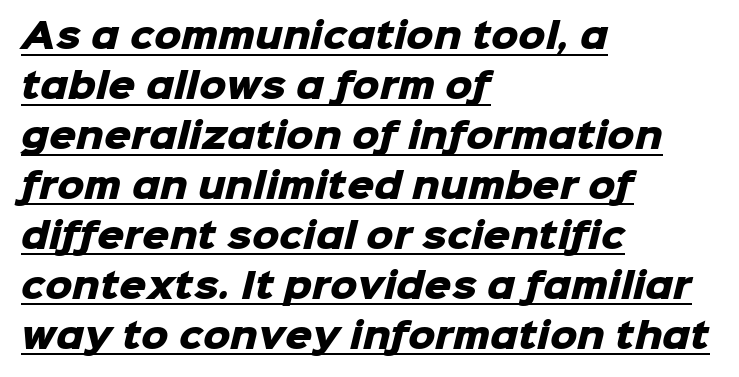
{"serif": "no", "bold": "yes", "weight": "heavy", "width": "normal", "stroke_contrast": "low", "x_height": "medium", "monospaced": "no", "underline": "yes", "align": "left", "line_spacing": "normal", "line_spacing_ratio": 1.47, "letter_spacing": "normal", "letter_spacing_em": 0.0, "glyph_px": 34}
